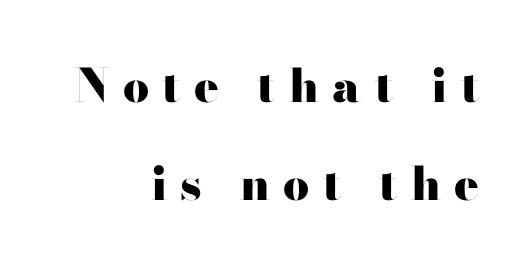
{"serif": "no", "italic": "no", "bold": "yes", "weight": "heavy", "width": "wide", "stroke_contrast": "high", "x_height": "small", "monospaced": "no", "underline": "no", "align": "right", "line_spacing": "loose", "line_spacing_ratio": 2.12, "letter_spacing": "wide", "letter_spacing_em": 0.29, "glyph_px": 46}
